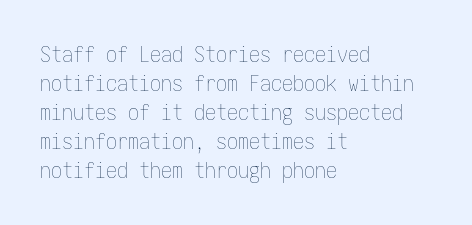
Tall strokes in this sample are plumb rather than angled. The passage shown has conventional tracking throughout. Every row of glyphs begins at an identical x-position on the left. A normal amount of white space separates one row of letters from the next. Type without underlining.
